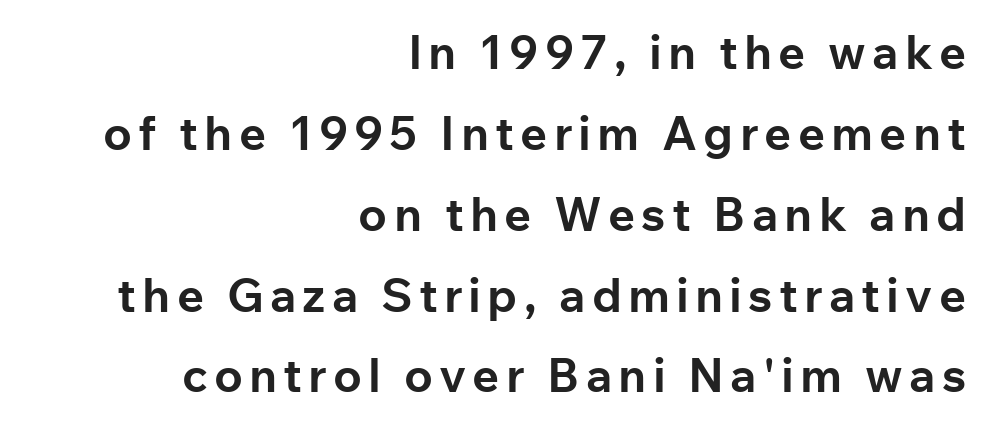
The passage shown is typed in a proportional face where columns would drift. Clear beneath every line of the passage. Does the lettering tilt? It doesn't — this is upright. A sans-serif font was chosen for this passage. Visually the block forms a straight wall on the right and a jagged coastline on the left. As a designer I'd log this as weight 700, bold.
